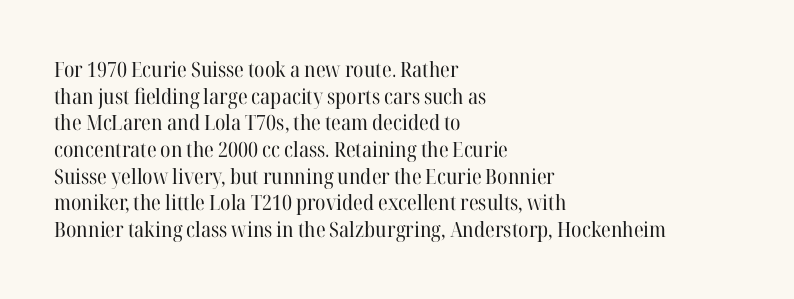
The image shows 21 px text type, upright; set left-aligned, normal line spacing (1.27x), normal letter spacing, not underlined.
